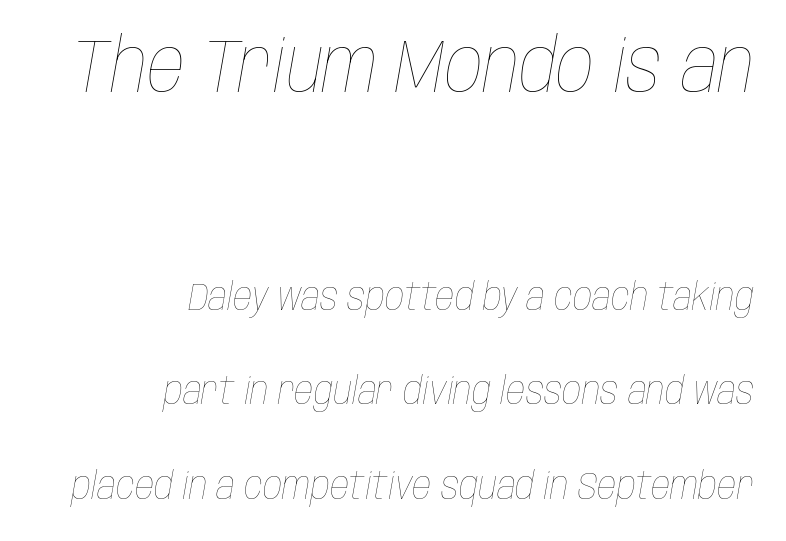
{"italic": "yes", "lean": "right", "slant_degrees": 10, "bold": "no", "weight": "thin", "width": "condensed", "stroke_contrast": "low", "x_height": "large", "monospaced": "no", "underline": "no", "align": "right", "line_spacing": "loose", "line_spacing_ratio": 2.49, "letter_spacing": "normal", "letter_spacing_em": 0.0, "larger_block": "first", "size_ratio": 1.97, "glyph_px": 75}
